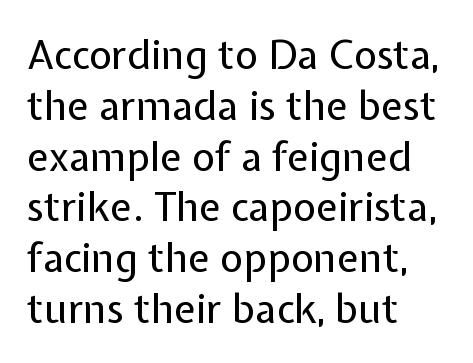
Q: Is the text bold? A: No.
Q: Is the text italic (slanted)? A: No, it is upright.
Q: Is the typeface a serif or a sans-serif typeface? A: Sans-serif.
Q: Is the text underlined? A: No.
Q: How is the paragraph aligned? A: Left-aligned.
Q: Is the spacing between letters normal or unusually wide? A: Normal.
Q: Is the spacing between lines tight, normal or loose? A: Normal.
Q: Width (condensed, normal, or wide)? A: Normal.
Q: Stroke contrast? A: Low.
Q: x-height? A: Medium.
Q: Monospaced? A: No.
